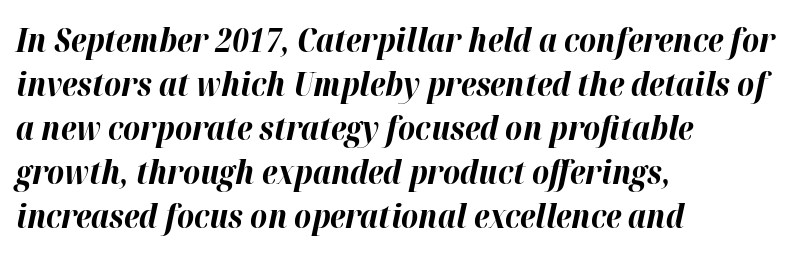
This sample has the flowing, uneven cadence of proportional lettering. The glyphs are unaccompanied by any horizontal stroke below them. The typesetting leans heavy: a genuine bold. Characters follow at the spacing the type designer built in.
